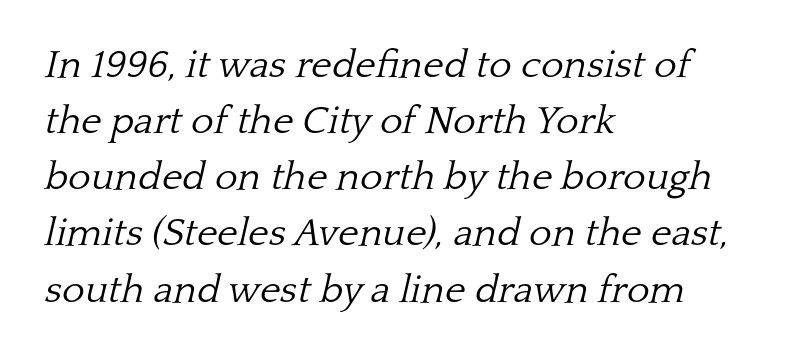
Compared with typical paragraphs, the rows here are spaced about the same. These lines are rendered in a variable-pitch font. Each line starts at the same left margin while the right side varies. Beneath every word, the page is bare. Tall strokes in this sample are angled rather than plumb.
